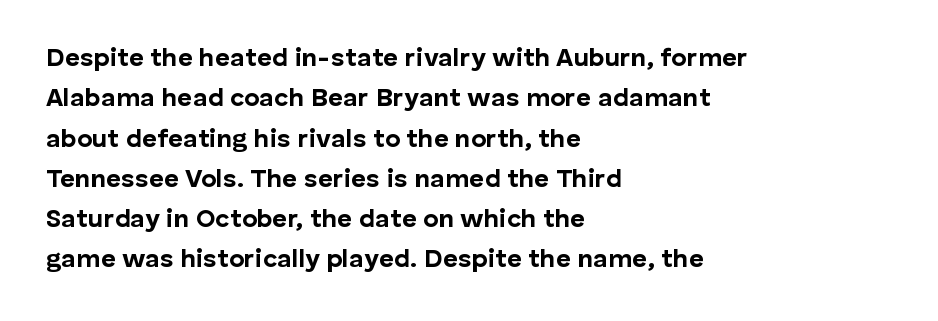
The image shows 26 px bold type, upright; set left-aligned, normal line spacing (1.55x), normal letter spacing, not underlined.
